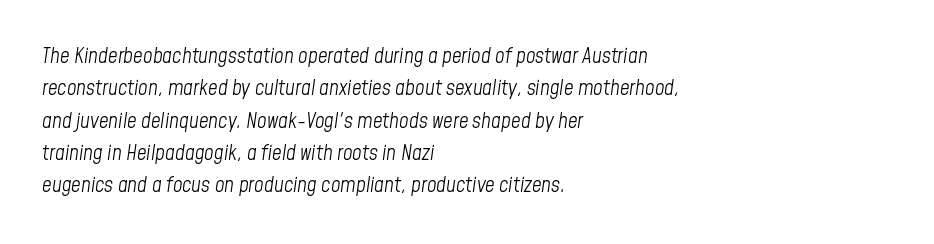
The paragraph has a hard left edge and a soft right edge. You could call the tracking neutral — neither tight nor loose. Is the stroke heavy? The answer is a plain regular-or-lighter. The string is rendered with underlining switched off.
